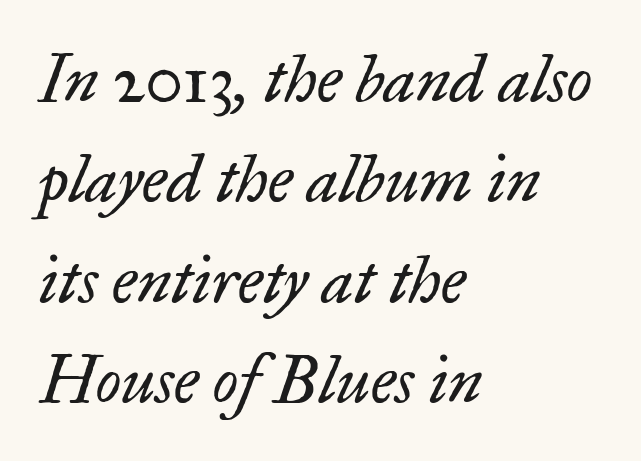
The designer left line spacing at the default. In terms of posture, this sample is oblique. This sample has the flowing, uneven cadence of proportional lettering. Words float on clear page, feet unadorned. The letterforms sit shoulder to shoulder at normal distance. The type family on display is of the serif kind.
